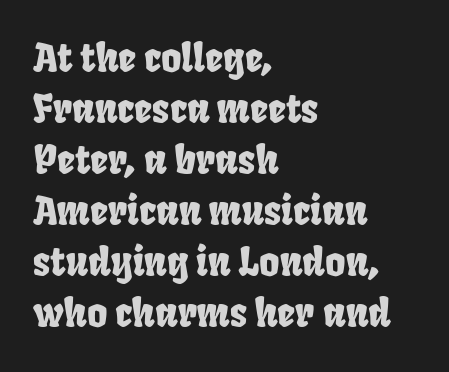
Honestly, the letter spacing is just normal — you wouldn't notice it. A classic flush-left, rag-right setting is used for this passage. The designer left line spacing at the default. The rendering uses natural spacing where letterforms have individual widths. The typeface chosen for these lines omits serifs. Each row of text sits above clean, open space.
